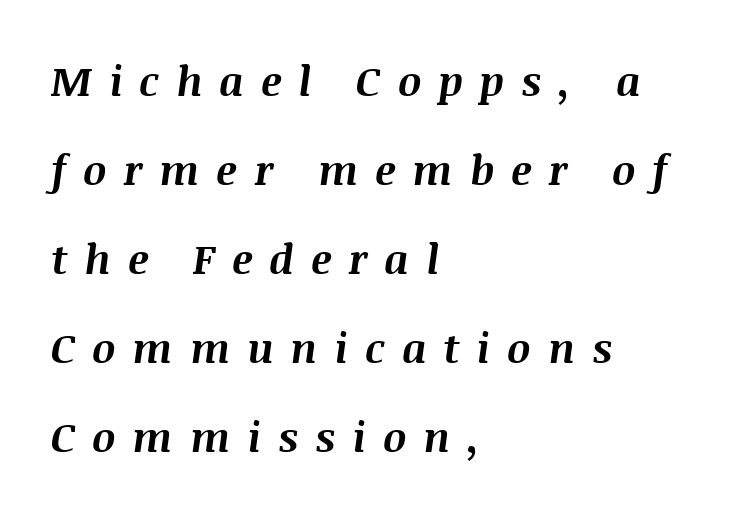
{"italic": "yes", "lean": "right", "slant_degrees": 8, "bold": "yes", "weight": "bold", "width": "normal", "stroke_contrast": "medium", "x_height": "large", "monospaced": "no", "underline": "no", "align": "left", "line_spacing": "loose", "line_spacing_ratio": 2.17, "letter_spacing": "wide", "letter_spacing_em": 0.41, "glyph_px": 41}
